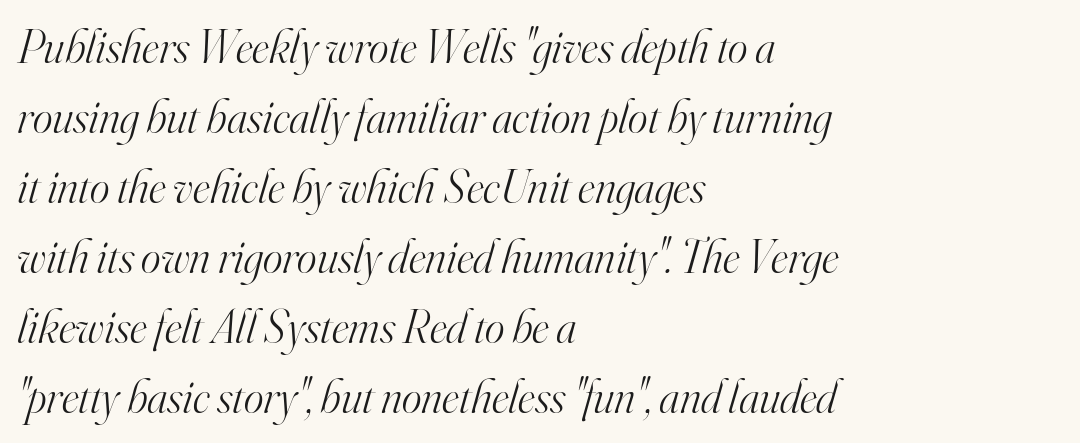
{"serif": "yes", "italic": "yes", "lean": "right", "slant_degrees": 16, "bold": "no", "weight": "light", "width": "normal", "stroke_contrast": "high", "x_height": "small", "monospaced": "no", "underline": "no", "align": "left", "line_spacing": "normal", "line_spacing_ratio": 1.49, "letter_spacing": "normal", "letter_spacing_em": 0.0, "glyph_px": 47}
